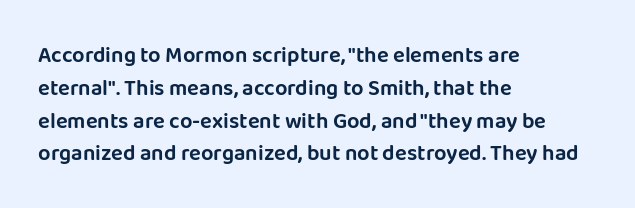
The specimen omits any rule beneath the text block's lines. Is the letter spacing exaggerated? No — it looks like the ordinary default. The typography opts for an upright posture over an oblique one. The rag falls on the right side of this text block. Baseline-to-baseline distance is the conventional proportion of letter height.
